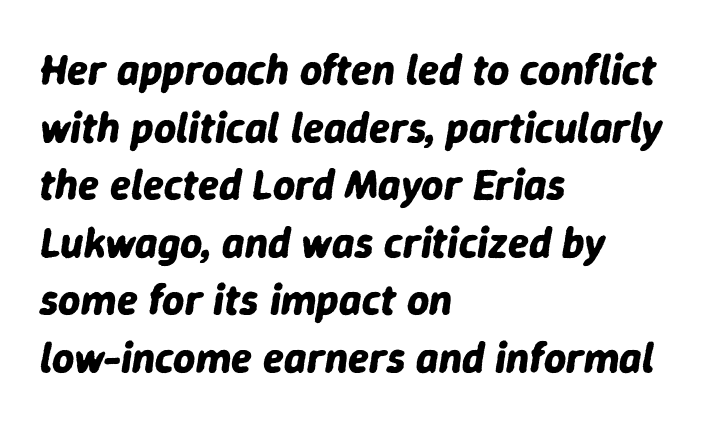
The image shows 43 px bold type, italic (leaning right); set left-aligned, normal line spacing (1.34x), normal letter spacing, not underlined; low stroke contrast and a medium x-height.
